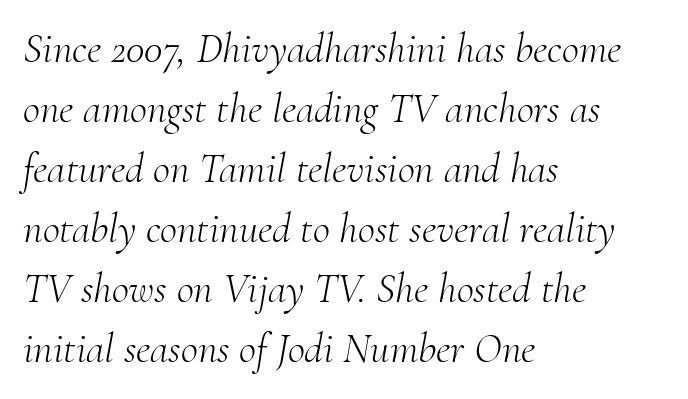
{"serif": "yes", "italic": "yes", "lean": "right", "slant_degrees": 10, "bold": "no", "weight": "light", "width": "normal", "stroke_contrast": "medium", "x_height": "small", "monospaced": "no", "underline": "no", "align": "left", "line_spacing": "normal", "line_spacing_ratio": 1.43, "letter_spacing": "normal", "letter_spacing_em": 0.0, "glyph_px": 42}
